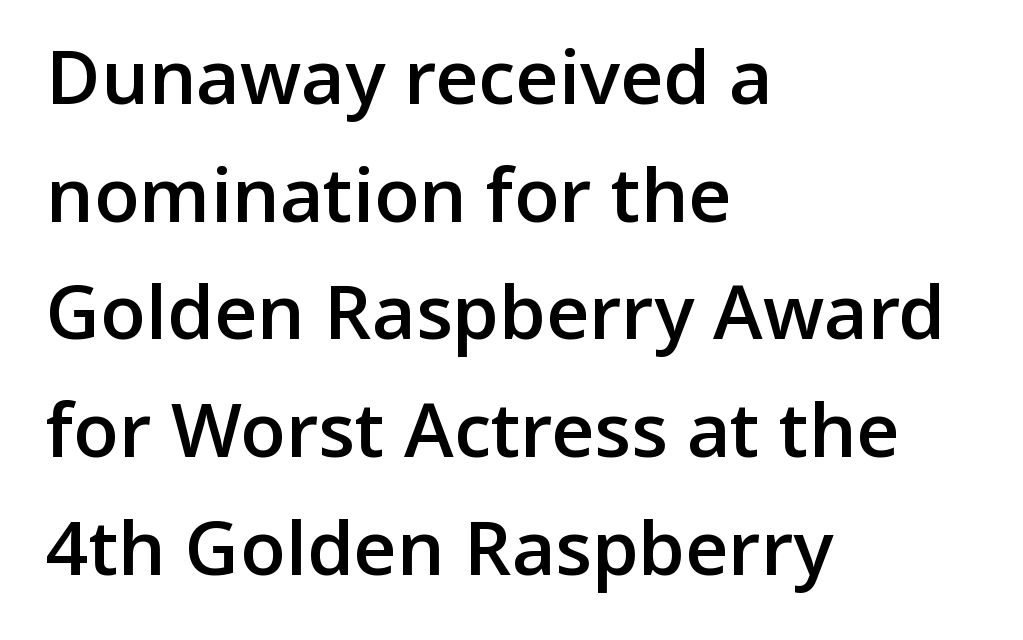
The image shows 75 px semibold sans-serif type, upright; set left-aligned, normal line spacing (1.57x), normal letter spacing, not underlined; low stroke contrast and a medium x-height.
